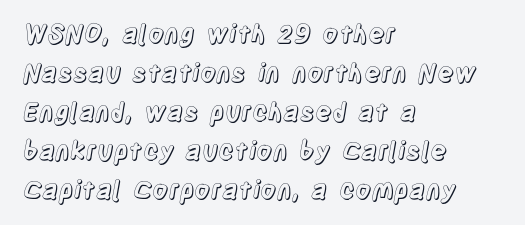
Q: Is the text italic (slanted)? A: Yes.
Q: Is the text underlined? A: No.
Q: How is the paragraph aligned? A: Left-aligned.
Q: Is the spacing between letters normal or unusually wide? A: Normal.
Q: Is the spacing between lines tight, normal or loose? A: Normal.
